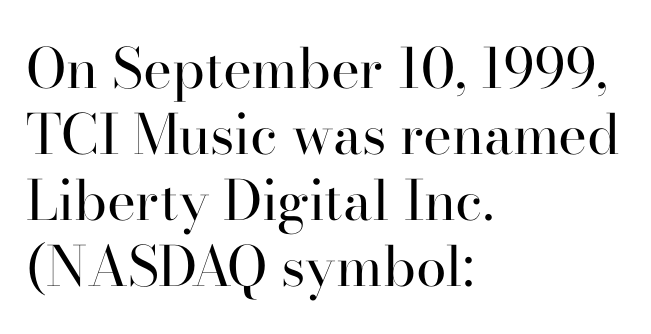
The text block is weighted toward the left margin, trailing off unevenly rightward. Do the characters align in a grid? No, the font is proportional. Standard letterfit; no display-style spreading of the glyphs. Notice how the stems are strictly vertical — no italics here. Bare-footed words on every line. Observe the serifs anchoring each vertical stroke in this sample.
